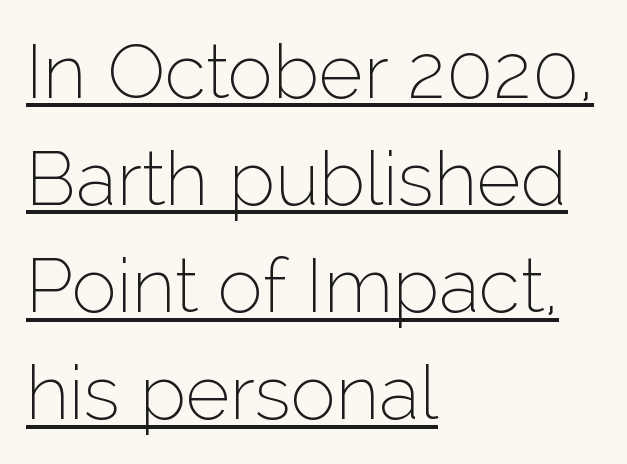
The image shows 76 px thin sans-serif type, upright; set left-aligned, normal line spacing (1.41x), normal letter spacing, underlined; low stroke contrast and a medium x-height.
